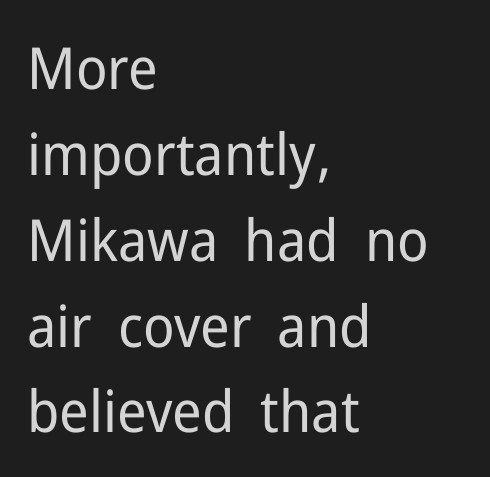
{"serif": "no", "italic": "no", "bold": "no", "weight": "regular", "width": "normal", "stroke_contrast": "low", "x_height": "medium", "monospaced": "no", "underline": "no", "align": "left", "line_spacing": "normal", "line_spacing_ratio": 1.48, "letter_spacing": "normal", "letter_spacing_em": 0.0, "glyph_px": 58}
